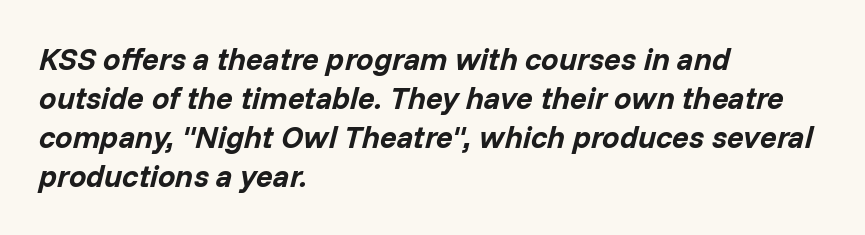
{"italic": "yes", "lean": "right", "slant_degrees": 14, "bold": "yes", "weight": "bold", "width": "normal", "stroke_contrast": "low", "x_height": "medium", "monospaced": "no", "underline": "no", "align": "left", "line_spacing": "normal", "line_spacing_ratio": 1.26, "letter_spacing": "normal", "letter_spacing_em": 0.0, "glyph_px": 31}
